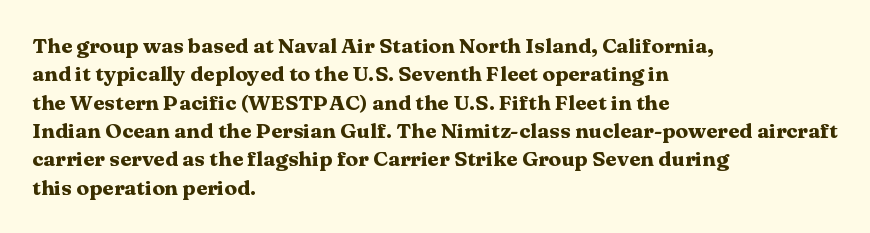
The image shows 21 px bold type, upright; set left-aligned, normal line spacing (1.35x), normal letter spacing, not underlined.
